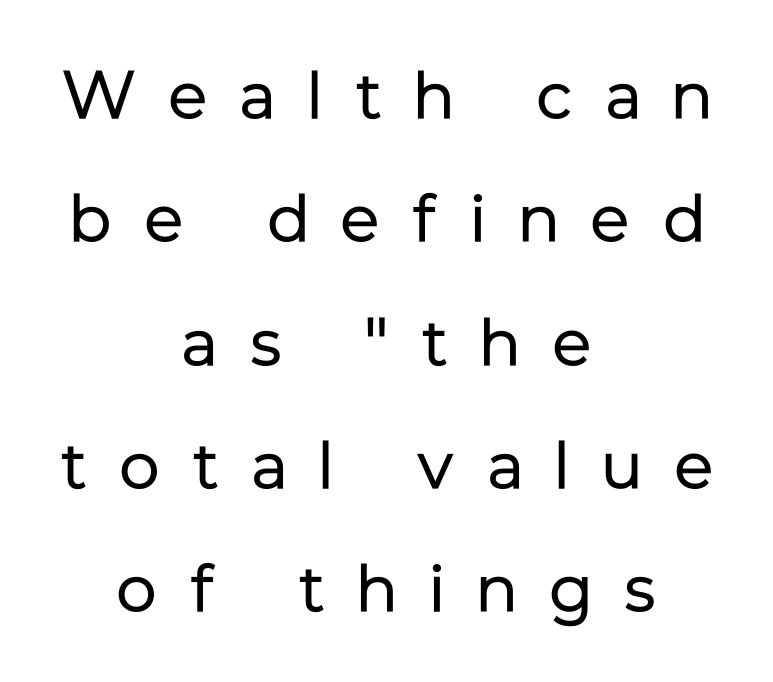
The image shows 67 px regular-weight sans-serif type, upright; set centered, line spacing 1.84x, unusually wide letter spacing (+0.49 em), not underlined; low stroke contrast and a medium x-height.
